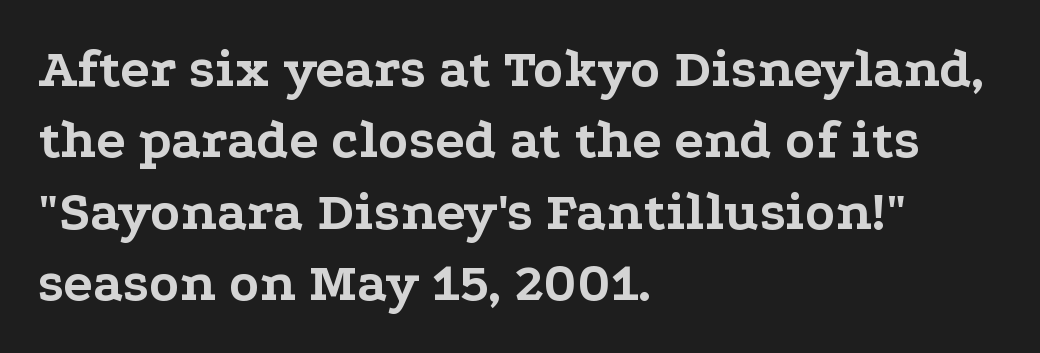
The image shows 55 px bold, wide serif type, upright; set left-aligned, normal line spacing (1.3x), normal letter spacing, not underlined; low stroke contrast and a medium x-height.
